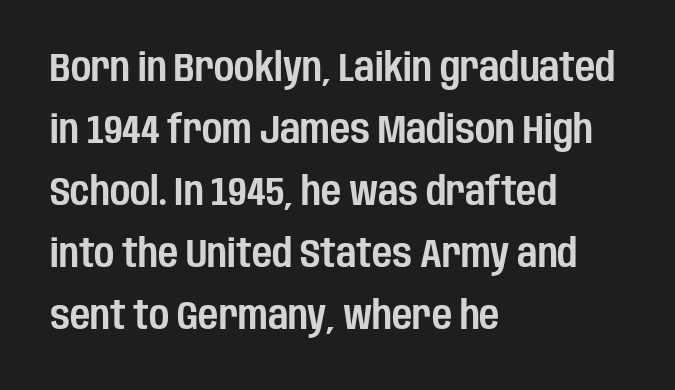
The image shows 39 px condensed sans-serif type, upright; set left-aligned, normal line spacing (1.59x), normal letter spacing, not underlined; low stroke contrast and a large x-height.
